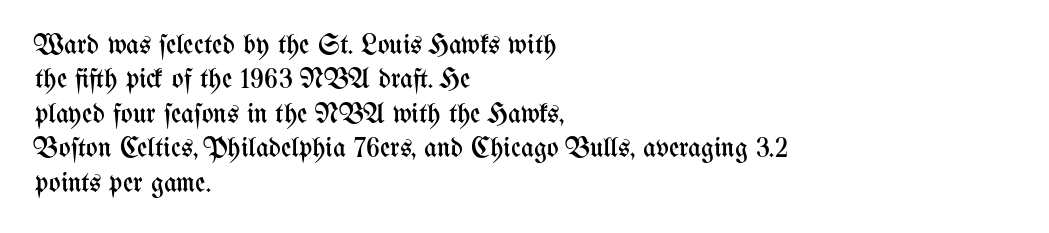
One-word summary of the alignment: left. Descender tails drop into unmarked territory. When letters stand straight like this, we call the style roman or upright. The face used here is rendered with its standard letterfit.
